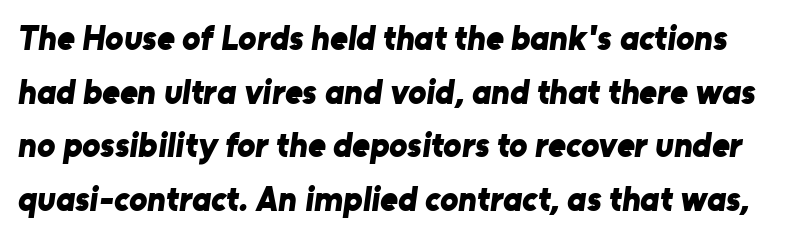
{"serif": "no", "bold": "yes", "weight": "bold", "width": "normal", "stroke_contrast": "low", "x_height": "medium", "monospaced": "no", "underline": "no", "line_spacing": "normal", "line_spacing_ratio": 1.58, "letter_spacing": "normal", "letter_spacing_em": 0.0, "glyph_px": 34}
